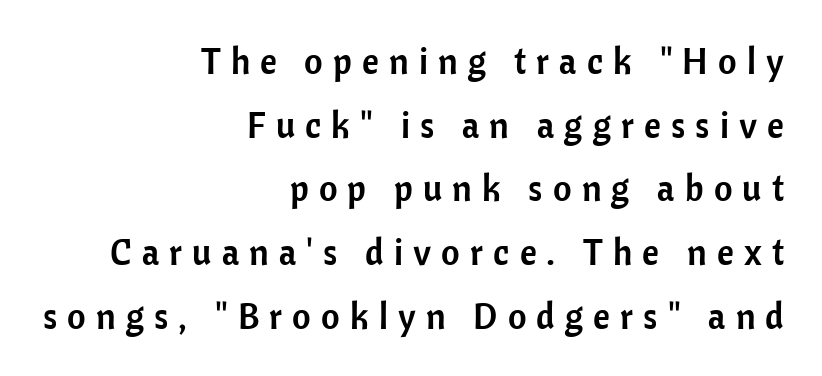
{"serif": "no", "italic": "no", "width": "normal", "stroke_contrast": "low", "x_height": "medium", "monospaced": "no", "underline": "no", "align": "right", "line_spacing_ratio": 1.77, "letter_spacing": "wide", "letter_spacing_em": 0.28, "glyph_px": 36}
